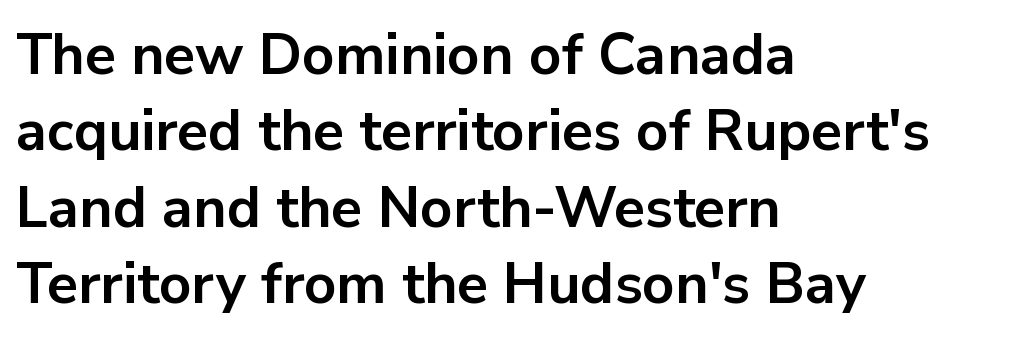
{"serif": "no", "italic": "no", "bold": "yes", "weight": "bold", "width": "normal", "stroke_contrast": "low", "x_height": "medium", "monospaced": "no", "underline": "no", "align": "left", "line_spacing": "normal", "line_spacing_ratio": 1.34, "letter_spacing": "normal", "letter_spacing_em": 0.0, "glyph_px": 57}
